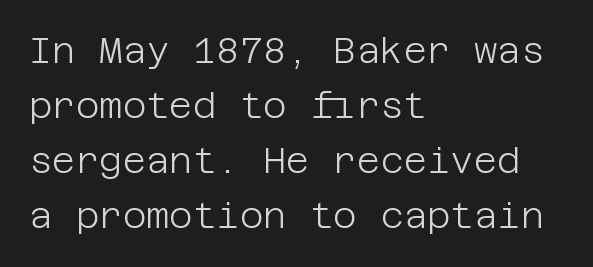
The image shows 36 px light sans-serif type, upright; set left-aligned, normal line spacing (1.53x), normal letter spacing, not underlined; low stroke contrast and a large x-height.
